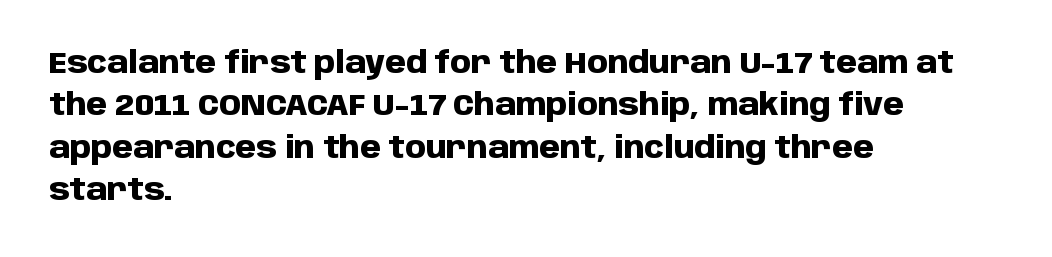
{"serif": "no", "italic": "no", "bold": "yes", "weight": "heavy", "width": "normal", "stroke_contrast": "low", "x_height": "large", "monospaced": "no", "underline": "no", "align": "left", "line_spacing": "normal", "line_spacing_ratio": 1.41, "letter_spacing": "normal", "letter_spacing_em": 0.0, "glyph_px": 30}
